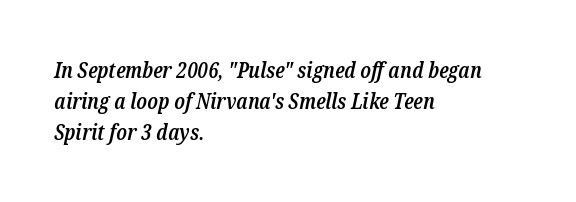
{"italic": "yes", "lean": "right", "slant_degrees": 12, "bold": "semi", "underline": "no", "align": "left", "line_spacing": "normal", "line_spacing_ratio": 1.42, "letter_spacing": "normal", "letter_spacing_em": 0.0, "glyph_px": 22}
